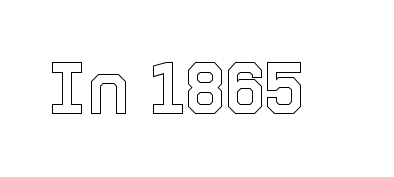
Q: Is the text italic (slanted)? A: No, it is upright.
Q: Is the text underlined? A: No.
Q: Is the spacing between letters normal or unusually wide? A: Normal.
Q: Width (condensed, normal, or wide)? A: Normal.
Q: x-height? A: Medium.
Q: Monospaced? A: No.
